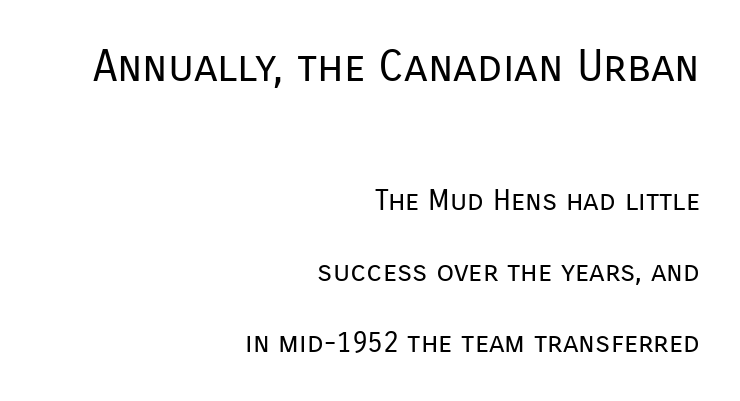
Q: Is the text bold? A: No.
Q: Is the text italic (slanted)? A: No, it is upright.
Q: Is the typeface a serif or a sans-serif typeface? A: Sans-serif.
Q: Is the text underlined? A: No.
Q: How is the paragraph aligned? A: Right-aligned.
Q: Is the spacing between letters normal or unusually wide? A: Normal.
Q: Is the spacing between lines tight, normal or loose? A: Loose.
Q: Which block of text is set in a larger size, the first (top) or the second (bottom)? A: The first (top) one.
Q: Width (condensed, normal, or wide)? A: Normal.
Q: Stroke contrast? A: Low.
Q: x-height? A: Medium.
Q: Monospaced? A: No.
